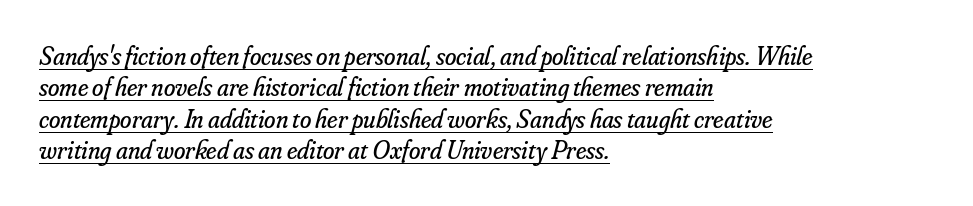
The image shows 26 px text type, italic (leaning right); set left-aligned, line spacing 1.21x, normal letter spacing, underlined.
